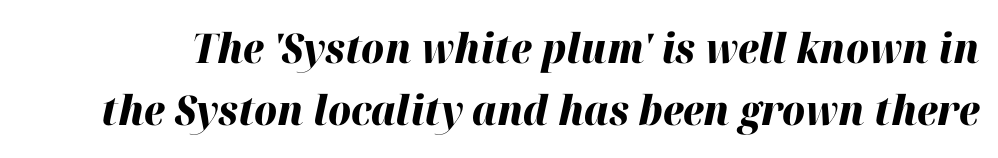
Normally led — the rows are evenly, conventionally spaced. The gap between lines stays unmarked. The typography opts for an oblique posture over an upright one. Inter-character spacing is left at the font's built-in metrics. Here the designer chose a conventional face with non-uniform glyph widths.
